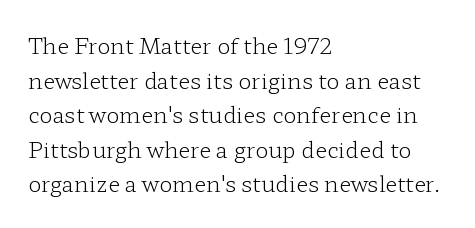
The image shows 22 px text type, upright; set left-aligned, normal line spacing (1.57x), normal letter spacing, not underlined.
